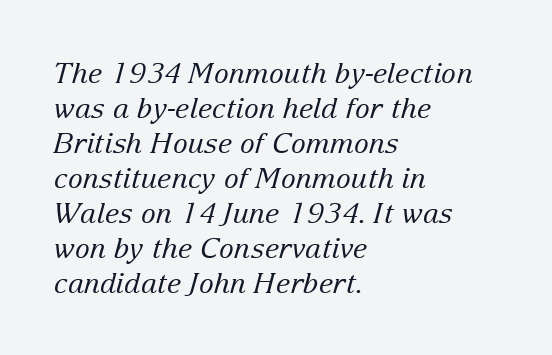
{"serif": "yes", "italic": "yes", "lean": "right", "slant_degrees": 15, "bold": "no", "weight": "regular", "width": "normal", "stroke_contrast": "low", "x_height": "medium", "monospaced": "no", "underline": "no", "align": "left", "line_spacing": "normal", "line_spacing_ratio": 1.25, "letter_spacing": "normal", "letter_spacing_em": 0.0, "glyph_px": 28}
